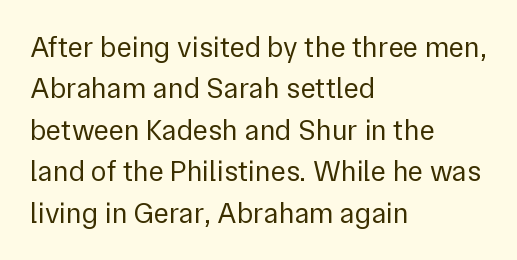
The image shows 29 px regular-weight sans-serif type, upright; set left-aligned, normal line spacing (1.43x), normal letter spacing, not underlined; low stroke contrast and a medium x-height.
